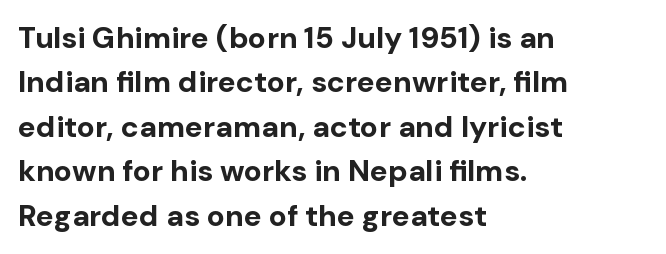
Q: Is the text bold? A: Yes.
Q: Is the text italic (slanted)? A: No, it is upright.
Q: Is the typeface a serif or a sans-serif typeface? A: Sans-serif.
Q: Is the text underlined? A: No.
Q: How is the paragraph aligned? A: Left-aligned.
Q: Is the spacing between letters normal or unusually wide? A: Normal.
Q: Is the spacing between lines tight, normal or loose? A: Normal.
Q: Width (condensed, normal, or wide)? A: Normal.
Q: Stroke contrast? A: Low.
Q: x-height? A: Medium.
Q: Monospaced? A: No.
